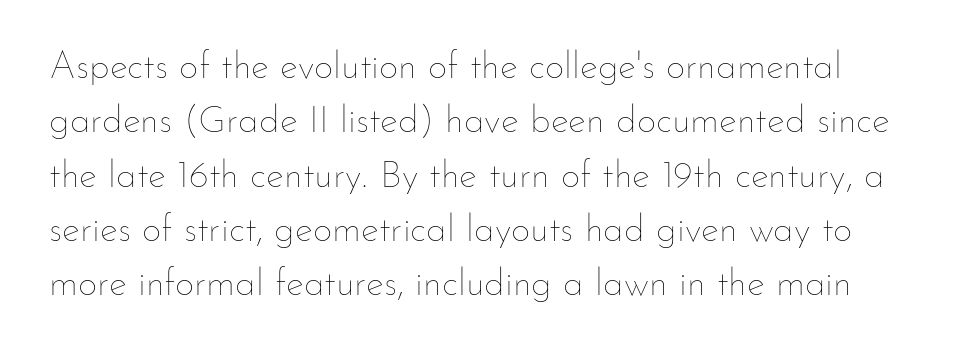
{"italic": "no", "bold": "no", "weight": "thin", "width": "normal", "stroke_contrast": "low", "x_height": "small", "monospaced": "no", "underline": "no", "line_spacing": "normal", "line_spacing_ratio": 1.43, "letter_spacing": "normal", "letter_spacing_em": 0.0, "glyph_px": 38}
